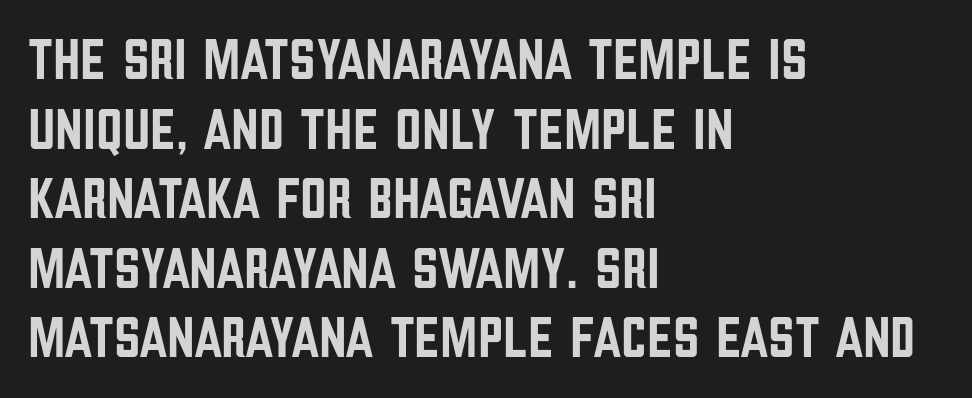
{"serif": "no", "italic": "no", "width": "condensed", "stroke_contrast": "low", "x_height": "large", "monospaced": "no", "underline": "no", "align": "left", "line_spacing_ratio": 1.2, "letter_spacing": "normal", "letter_spacing_em": 0.0, "glyph_px": 58}
